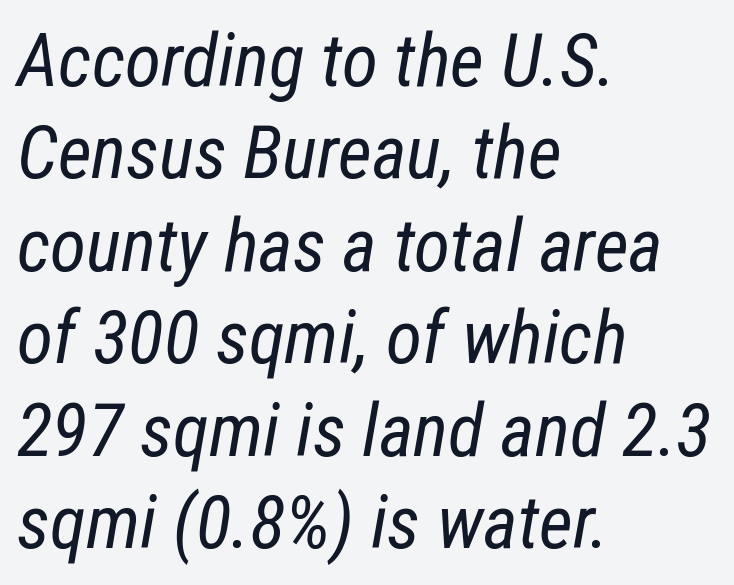
Reading down the block, your eye returns to a fixed left position each line. An italicized treatment has been applied to the whole sample. Spacing between characters is what you'd get straight out of the box. A typesetter would call this proportional, since set widths differ per character. Compared with typical paragraphs, the rows here are spaced about the same. Bare-footed words on every line.
